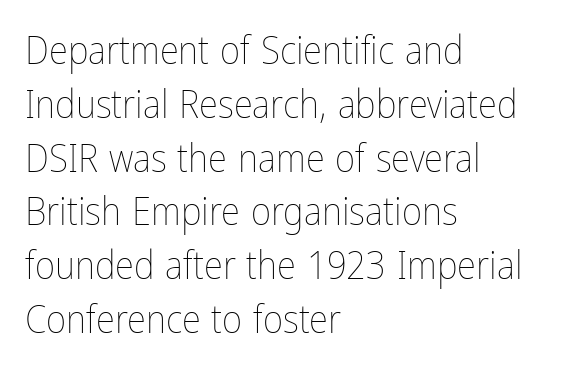
The designer left line spacing at the default. Is this a fixed-width face? No — the glyphs have proportional, varying widths. Stroke mass is kept to a normal reading level or below. This rendering leaves character spacing at its baseline value.
